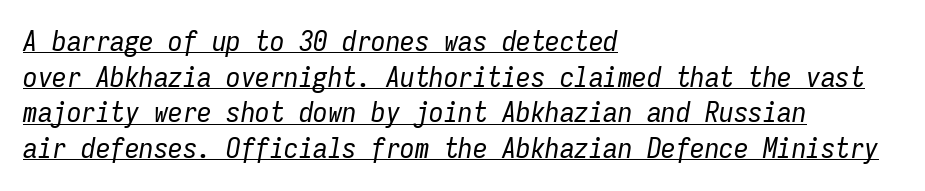
The specimen reads as italic at a glance. Letter spacing: default. Here the designer chose a console-style face with uniform glyph widths. The strokes are not fattened; the text isn't bold.
